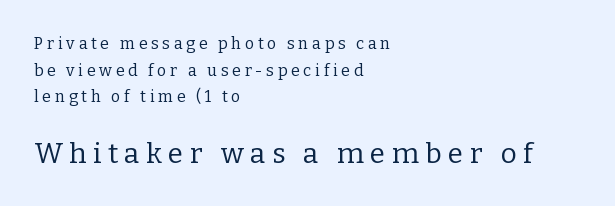
Q: Is the text bold? A: No.
Q: Is the text italic (slanted)? A: No, it is upright.
Q: Is the typeface a serif or a sans-serif typeface? A: Serif.
Q: Is the text underlined? A: No.
Q: How is the paragraph aligned? A: Left-aligned.
Q: Is the spacing between letters normal or unusually wide? A: Unusually wide.
Q: Is the spacing between lines tight, normal or loose? A: Normal.
Q: Which block of text is set in a larger size, the first (top) or the second (bottom)? A: The second (bottom) one.
Q: Width (condensed, normal, or wide)? A: Normal.
Q: Stroke contrast? A: Low.
Q: x-height? A: Medium.
Q: Monospaced? A: No.
